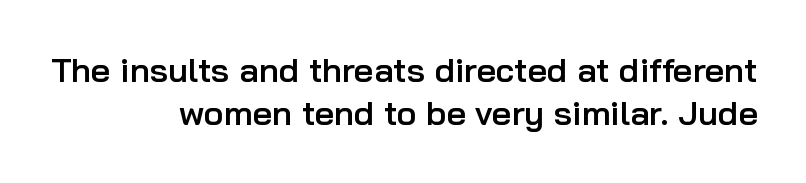
{"serif": "no", "italic": "no", "bold": "semi", "weight": "semibold", "width": "normal", "stroke_contrast": "low", "x_height": "medium", "monospaced": "no", "underline": "no", "align": "right", "line_spacing": "normal", "line_spacing_ratio": 1.27, "letter_spacing": "normal", "letter_spacing_em": 0.0, "glyph_px": 34}
